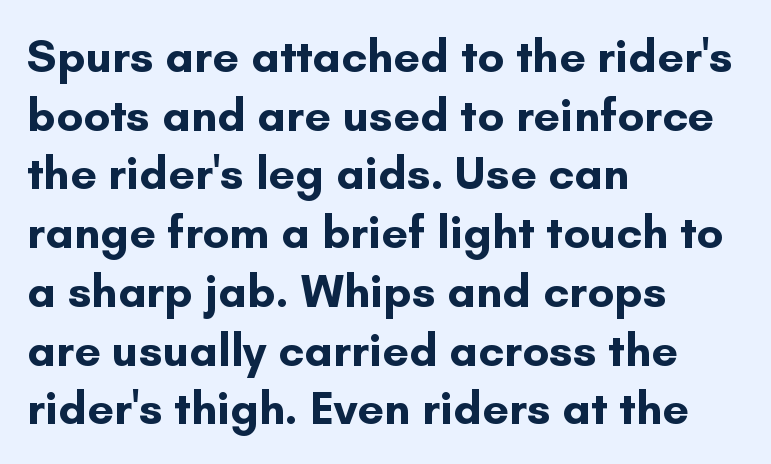
{"serif": "no", "italic": "no", "bold": "yes", "weight": "bold", "width": "normal", "stroke_contrast": "low", "x_height": "small", "monospaced": "no", "underline": "no", "align": "left", "line_spacing": "normal", "line_spacing_ratio": 1.25, "letter_spacing": "normal", "letter_spacing_em": 0.0, "glyph_px": 47}
